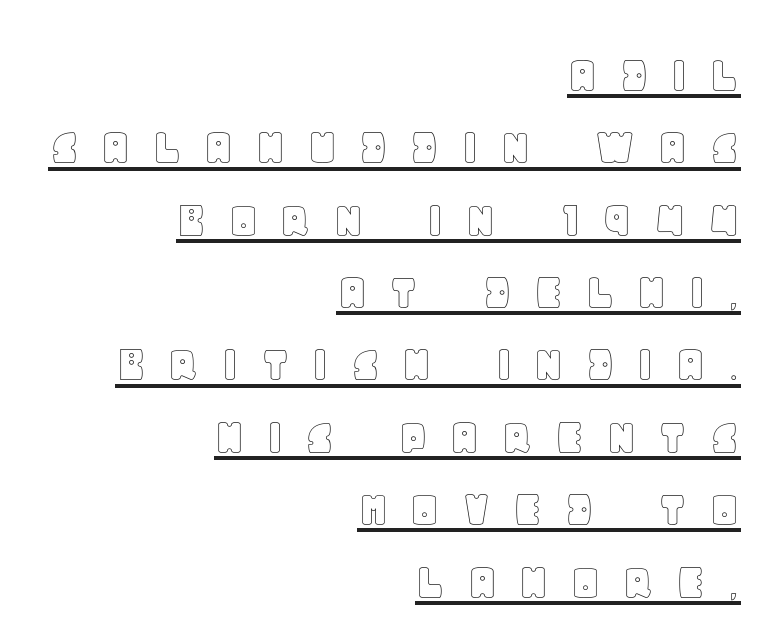
{"italic": "no", "width": "normal", "x_height": "large", "monospaced": "no", "underline": "yes", "align": "right", "line_spacing": "normal", "line_spacing_ratio": 1.34, "letter_spacing": "wide", "letter_spacing_em": 0.38, "glyph_px": 54}
